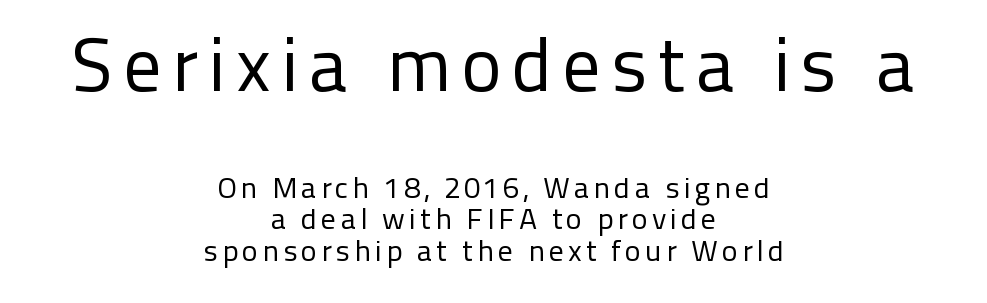
{"serif": "no", "italic": "no", "bold": "no", "weight": "regular", "width": "normal", "stroke_contrast": "low", "x_height": "medium", "monospaced": "no", "underline": "no", "align": "center", "line_spacing": "tight", "line_spacing_ratio": 1.05, "larger_block": "first", "size_ratio": 2.53, "glyph_px": 76}
